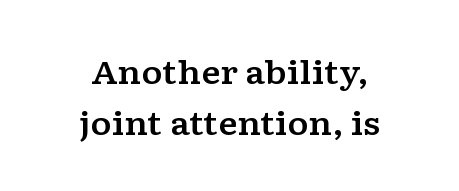
The image shows 32 px wide serif type, upright; set centered, normal line spacing (1.58x), normal letter spacing, not underlined; low stroke contrast and a medium x-height.
